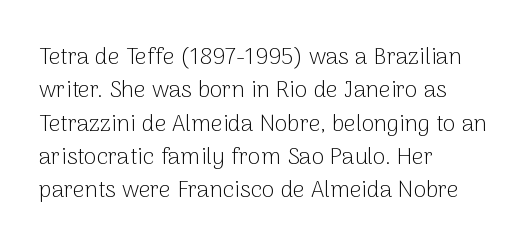
{"italic": "no", "bold": "no", "underline": "no", "align": "left", "line_spacing": "normal", "line_spacing_ratio": 1.45, "letter_spacing": "normal", "letter_spacing_em": 0.0, "glyph_px": 23}
